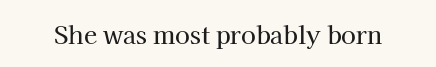
{"italic": "no", "underline": "no", "letter_spacing": "normal", "letter_spacing_em": 0.0, "glyph_px": 24}
